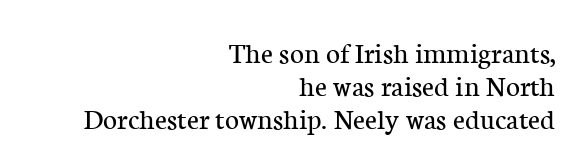
Q: Is the text bold? A: No.
Q: Is the text italic (slanted)? A: No, it is upright.
Q: Is the typeface a serif or a sans-serif typeface? A: Serif.
Q: Is the text underlined? A: No.
Q: How is the paragraph aligned? A: Right-aligned.
Q: Is the spacing between letters normal or unusually wide? A: Normal.
Q: Is the spacing between lines tight, normal or loose? A: Tight.
Q: Width (condensed, normal, or wide)? A: Normal.
Q: Stroke contrast? A: Low.
Q: x-height? A: Medium.
Q: Monospaced? A: No.
